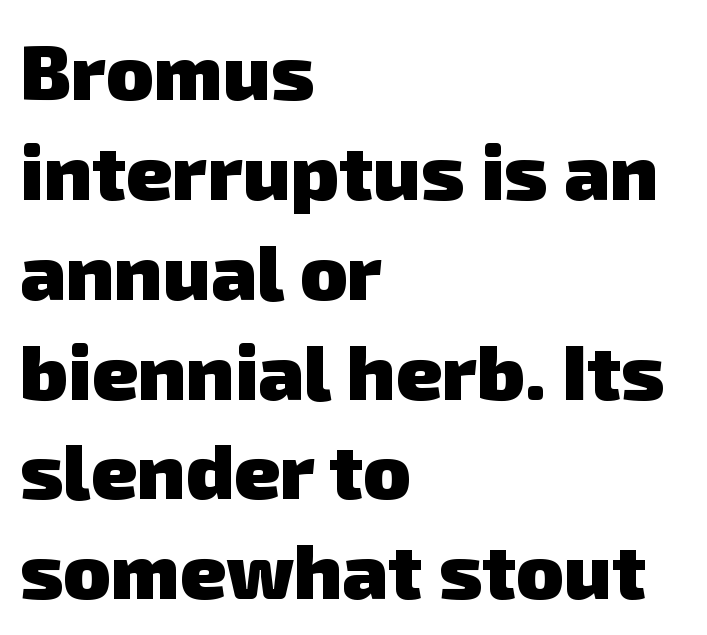
Summary of vertical rhythm: regular, with standard interline spacing. Heavy, bold letterforms. Looks like regular typesetting: each glyph gets only the width it needs. The passage shown is not underscored anywhere. Glyph-to-glyph distance matches everyday printed text.
